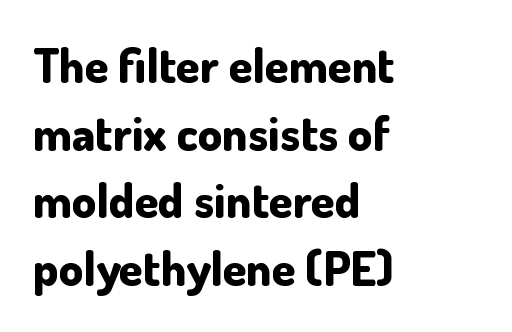
{"serif": "no", "italic": "no", "bold": "yes", "weight": "bold", "width": "normal", "stroke_contrast": "low", "x_height": "small", "monospaced": "no", "underline": "no", "align": "left", "line_spacing": "normal", "line_spacing_ratio": 1.41, "letter_spacing": "normal", "letter_spacing_em": 0.0, "glyph_px": 48}
